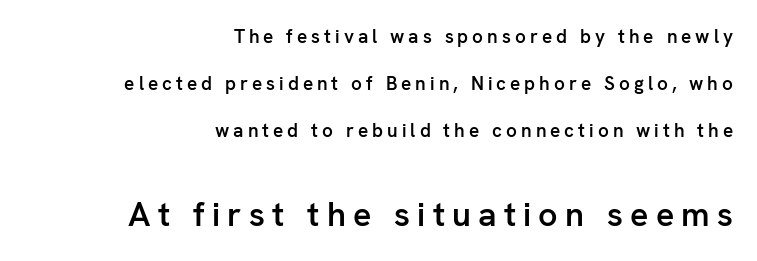
Rows of type keep a wide berth in the vertical direction. I'd call this a sans setting — the letters go barefoot. Ordinary non-slanted type is in use. Compare the two chunks: the lower has the greater cap height.
